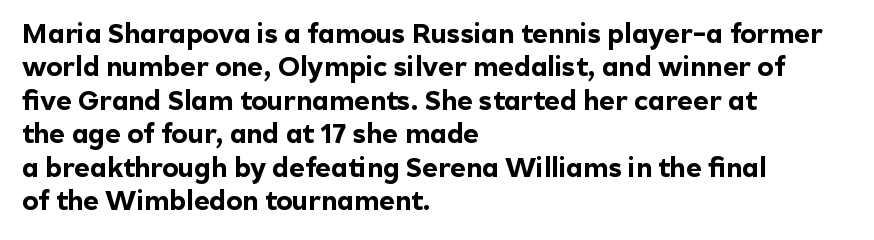
{"italic": "no", "bold": "yes", "underline": "no", "align": "left", "line_spacing_ratio": 1.24, "letter_spacing": "normal", "letter_spacing_em": 0.0, "glyph_px": 27}
